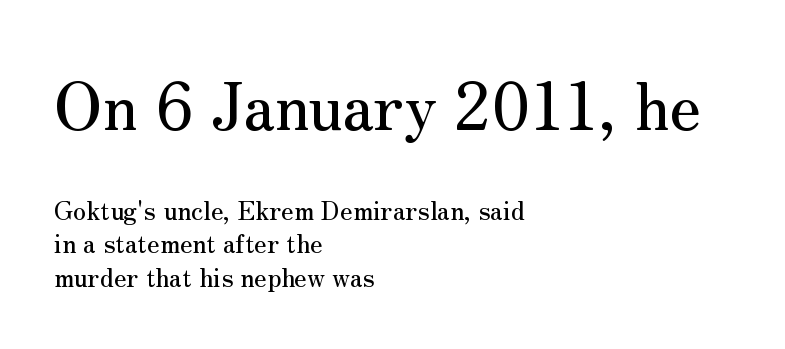
The image shows 65 px serif type, upright; set left-aligned, normal line spacing (1.28x), normal letter spacing, not underlined; the first (top) block is 2.5x larger; medium stroke contrast and a small x-height.
